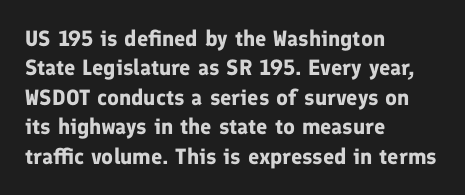
Q: Is the text bold? A: Yes.
Q: Is the text italic (slanted)? A: No, it is upright.
Q: Is the text underlined? A: No.
Q: How is the paragraph aligned? A: Left-aligned.
Q: Is the spacing between letters normal or unusually wide? A: Normal.
Q: Is the spacing between lines tight, normal or loose? A: Normal.
